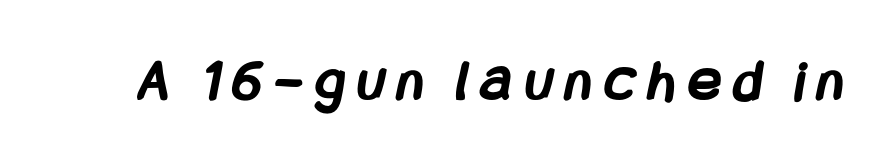
The image shows 61 px semibold, condensed sans-serif type; set unusually wide letter spacing (+0.21 em), not underlined; low stroke contrast and a large x-height.
